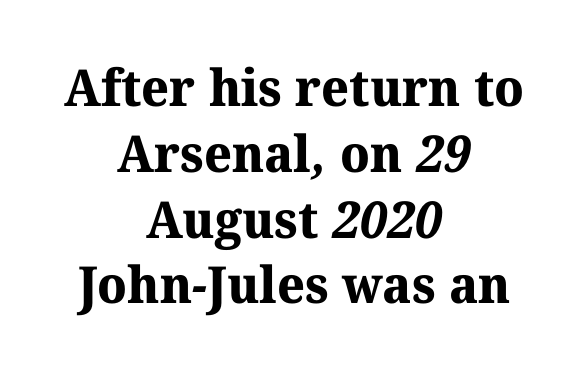
{"serif": "yes", "bold": "yes", "weight": "bold", "width": "normal", "stroke_contrast": "medium", "x_height": "medium", "monospaced": "no", "underline": "no", "align": "center", "line_spacing": "normal", "line_spacing_ratio": 1.29, "letter_spacing": "normal", "letter_spacing_em": 0.0, "glyph_px": 51}
